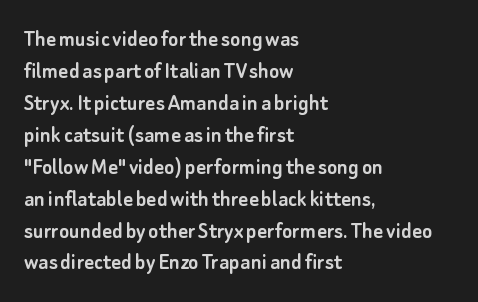
Q: Is the text italic (slanted)? A: No, it is upright.
Q: Is the text underlined? A: No.
Q: How is the paragraph aligned? A: Left-aligned.
Q: Is the spacing between letters normal or unusually wide? A: Normal.
Q: Is the spacing between lines tight, normal or loose? A: Normal.
